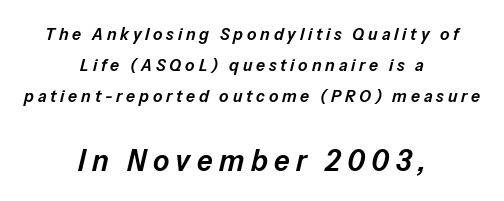
Q: Is the text bold? A: Semi-bold.
Q: Is the text italic (slanted)? A: Yes, it leans right by about 13 degrees.
Q: Is the text underlined? A: No.
Q: How is the paragraph aligned? A: Centered.
Q: Is the spacing between letters normal or unusually wide? A: Unusually wide.
Q: Which block of text is set in a larger size, the first (top) or the second (bottom)? A: The second (bottom) one.
Q: Width (condensed, normal, or wide)? A: Normal.
Q: Stroke contrast? A: Low.
Q: x-height? A: Medium.
Q: Monospaced? A: No.
